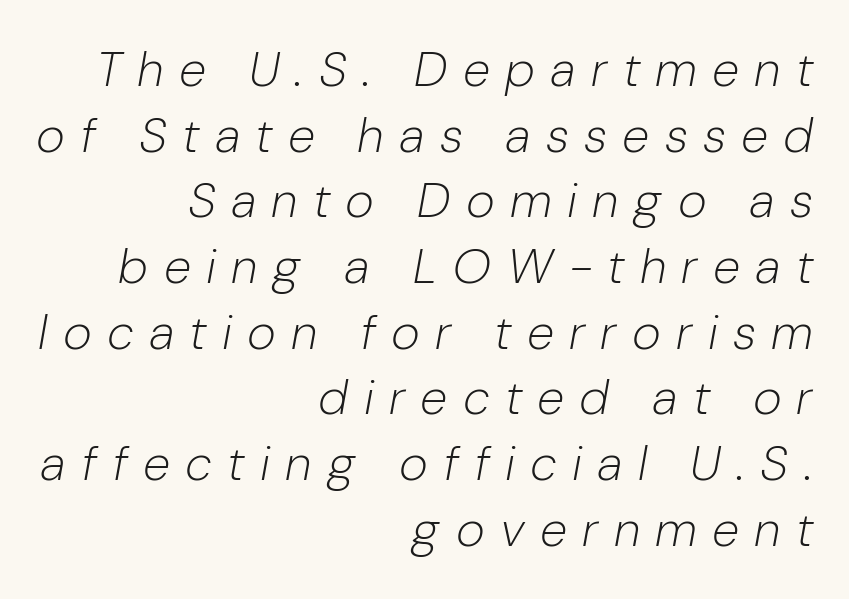
Do the characters align in a grid? No, the font is proportional. Slant detected: the letters are inclined. Leftover space on each line is placed entirely before the opening word. Glance below the letters and you will spot only blank space.
